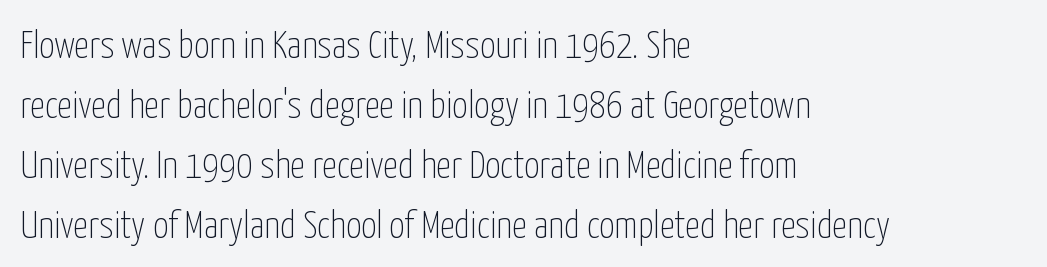
Tall strokes in this sample are plumb rather than angled. Lines of text with bare space underneath. Nothing unusual about the tracking: characters are spaced as the font intends. The vertical gap from one line to the next is medium. Stems here are at most as thick as an everyday book face.
